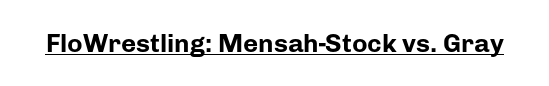
{"italic": "no", "bold": "yes", "underline": "yes", "letter_spacing": "normal", "letter_spacing_em": 0.0, "glyph_px": 26}
